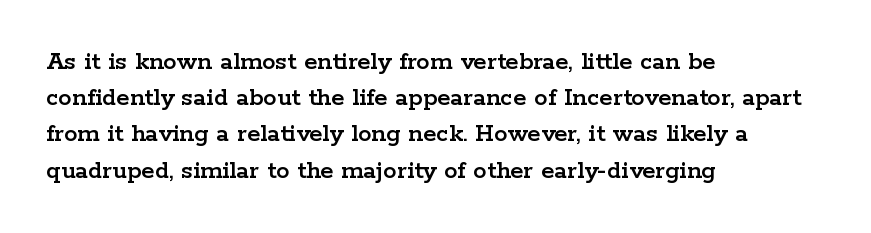
A normal amount of white space separates one row of letters from the next. Rendered with straight, roman letterforms. Rule under the text: the space is simply empty. Glyph-to-glyph distance matches everyday printed text. Horizontal alignment here is leftward, the default for most running prose.
